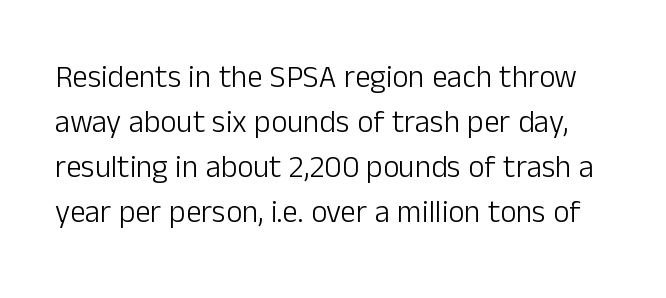
Ink coverage per letter is moderate at most. Rule under the text: the space is simply empty. The letters stand upright; this is a roman face. Typographically, this falls in the sans-serif category. Spacing verdict: proportional, widths tailored to each character. The letters sit at their default tracking, neither squeezed nor spread.
